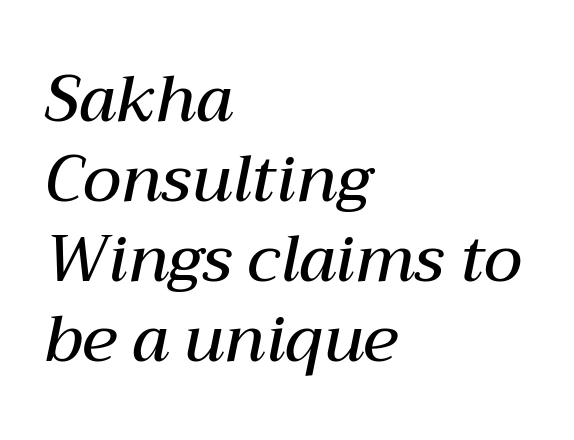
Q: Is the text bold? A: Semi-bold.
Q: Is the text italic (slanted)? A: Yes, it leans right by about 12 degrees.
Q: Is the text underlined? A: No.
Q: How is the paragraph aligned? A: Left-aligned.
Q: Is the spacing between letters normal or unusually wide? A: Normal.
Q: Is the spacing between lines tight, normal or loose? A: Normal.
Q: Width (condensed, normal, or wide)? A: Normal.
Q: Stroke contrast? A: Medium.
Q: x-height? A: Medium.
Q: Monospaced? A: No.
